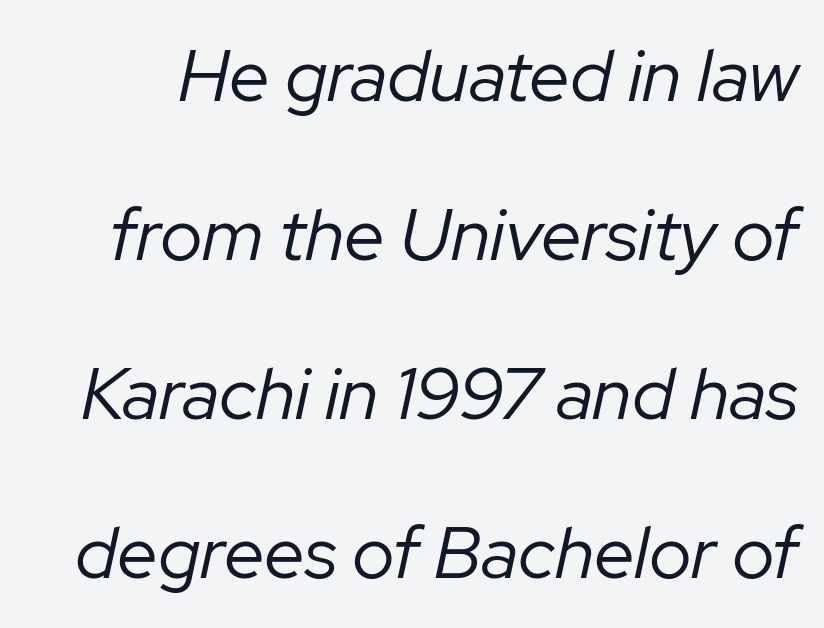
Q: Is the text bold? A: No.
Q: Is the text italic (slanted)? A: Yes, it leans right by about 12 degrees.
Q: Is the text underlined? A: No.
Q: Is the spacing between letters normal or unusually wide? A: Normal.
Q: Is the spacing between lines tight, normal or loose? A: Loose.
Q: Width (condensed, normal, or wide)? A: Normal.
Q: Stroke contrast? A: Low.
Q: x-height? A: Medium.
Q: Monospaced? A: No.
